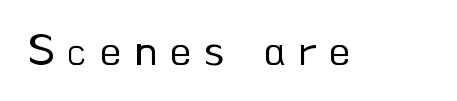
Q: Is the text bold? A: No.
Q: Is the text italic (slanted)? A: No, it is upright.
Q: Is the typeface a serif or a sans-serif typeface? A: Sans-serif.
Q: Is the text underlined? A: No.
Q: Is the spacing between letters normal or unusually wide? A: Unusually wide.
Q: Width (condensed, normal, or wide)? A: Normal.
Q: Stroke contrast? A: Low.
Q: x-height? A: Small.
Q: Monospaced? A: No.
